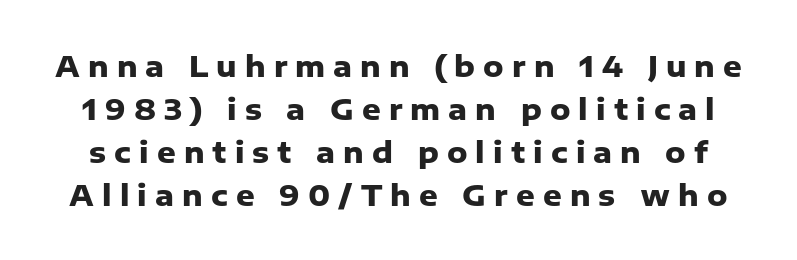
Quick note: interline space is typical. The letters stand upright; this is a roman face. Bold? Absolutely — the strokes are thick and heavy. You could not count columns in this text — the font is proportionally spaced. You can tell from the bare stems that sans-serif type was used.
